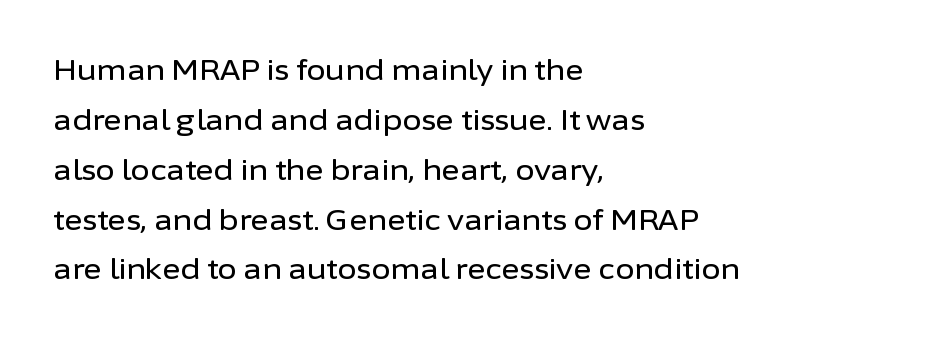
Q: Is the text italic (slanted)? A: No, it is upright.
Q: Is the typeface a serif or a sans-serif typeface? A: Sans-serif.
Q: Is the text underlined? A: No.
Q: How is the paragraph aligned? A: Left-aligned.
Q: Is the spacing between letters normal or unusually wide? A: Normal.
Q: Width (condensed, normal, or wide)? A: Normal.
Q: Stroke contrast? A: Low.
Q: x-height? A: Medium.
Q: Monospaced? A: No.
